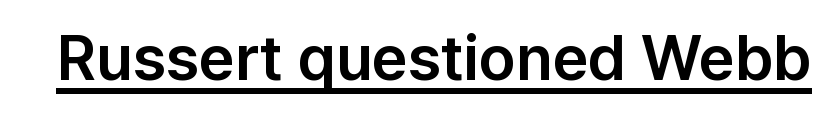
Honestly, the letter spacing is just normal — you wouldn't notice it. The font's upright variant was chosen for this text. This sample uses a sans-serif face. The lettering is marked with a stroke running underneath it. Here the designer chose a conventional face with non-uniform glyph widths.
